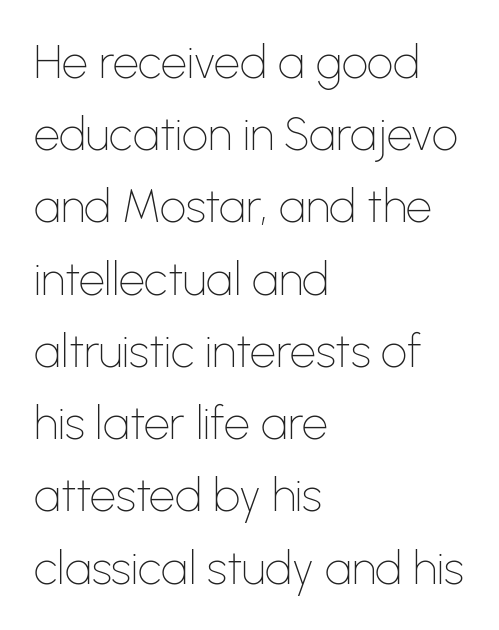
A sans-serif font was chosen for this passage. Type without underlining. Spacing verdict: proportional, widths tailored to each character. The lines sit at an ordinary, default distance from one another. These lines are set flush left with a ragged right edge.
